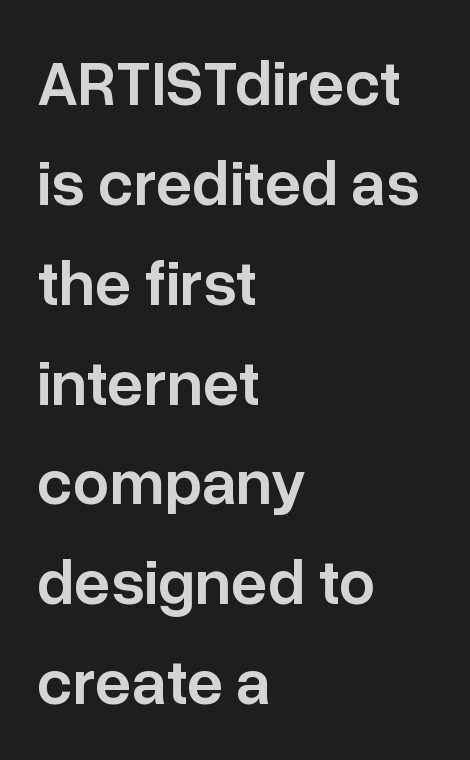
Q: Is the text bold? A: Semi-bold.
Q: Is the text italic (slanted)? A: No, it is upright.
Q: Is the typeface a serif or a sans-serif typeface? A: Sans-serif.
Q: Is the text underlined? A: No.
Q: How is the paragraph aligned? A: Left-aligned.
Q: Is the spacing between letters normal or unusually wide? A: Normal.
Q: Is the spacing between lines tight, normal or loose? A: Normal.
Q: Width (condensed, normal, or wide)? A: Normal.
Q: Stroke contrast? A: Low.
Q: x-height? A: Medium.
Q: Monospaced? A: No.
